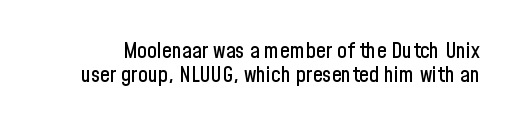
{"italic": "no", "underline": "no", "line_spacing": "tight", "line_spacing_ratio": 1.08, "letter_spacing": "normal", "letter_spacing_em": 0.0, "glyph_px": 22}
